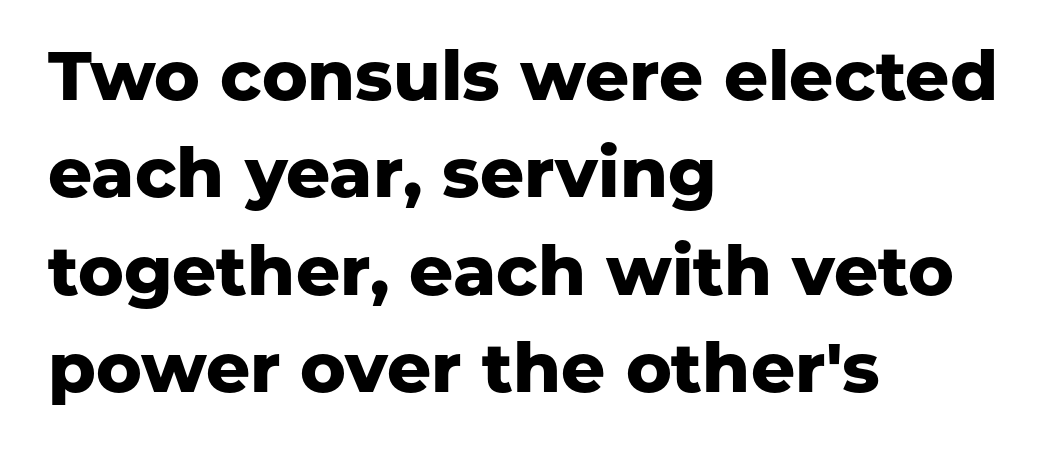
{"serif": "no", "italic": "no", "bold": "yes", "weight": "heavy", "width": "normal", "stroke_contrast": "low", "x_height": "medium", "monospaced": "no", "underline": "no", "align": "left", "line_spacing": "normal", "line_spacing_ratio": 1.41, "letter_spacing": "normal", "letter_spacing_em": 0.0, "glyph_px": 69}
